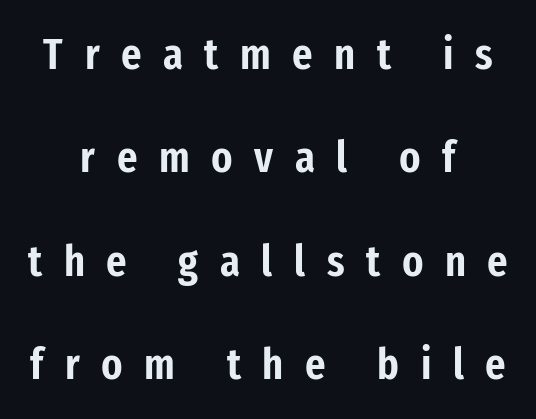
Q: Is the text italic (slanted)? A: No, it is upright.
Q: Is the typeface a serif or a sans-serif typeface? A: Sans-serif.
Q: Is the text underlined? A: No.
Q: How is the paragraph aligned? A: Centered.
Q: Is the spacing between letters normal or unusually wide? A: Unusually wide.
Q: Is the spacing between lines tight, normal or loose? A: Loose.
Q: Width (condensed, normal, or wide)? A: Condensed.
Q: Stroke contrast? A: Low.
Q: x-height? A: Medium.
Q: Monospaced? A: No.
